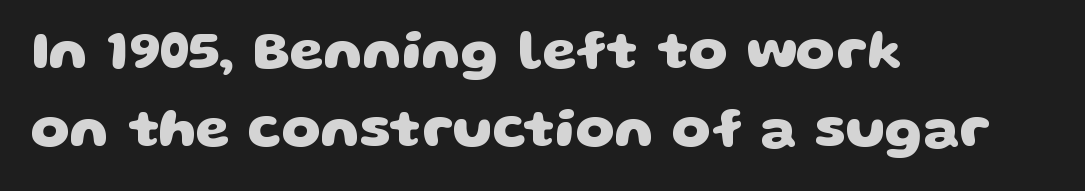
The image shows 55 px heavy, wide sans-serif type; set left-aligned, normal line spacing (1.42x), normal letter spacing, not underlined; low stroke contrast and a large x-height.
